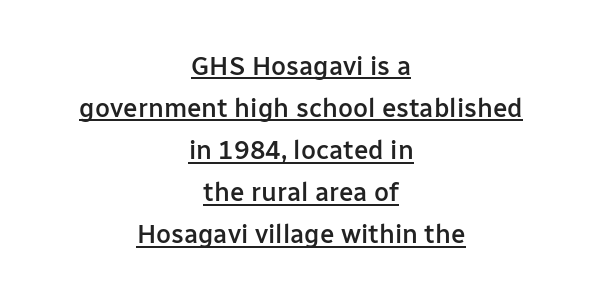
The lines are quadded center. Observe the ordinary spacing: letters are neighbours, not strangers. The letters are semibold — heavier than regular but short of a full bold. You can tell it's not italic because the verticals are truly vertical.
